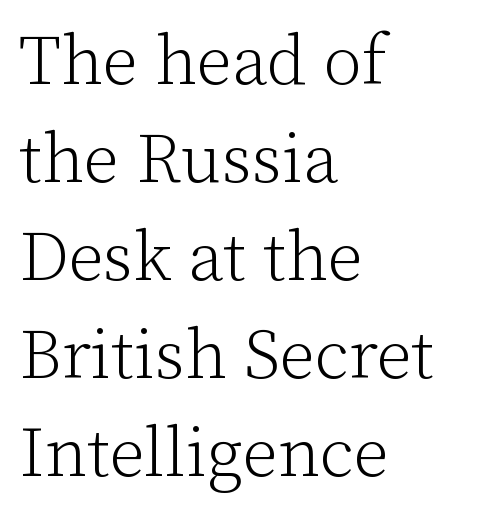
Q: Is the text bold? A: No.
Q: Is the text italic (slanted)? A: No, it is upright.
Q: Is the typeface a serif or a sans-serif typeface? A: Serif.
Q: Is the text underlined? A: No.
Q: How is the paragraph aligned? A: Left-aligned.
Q: Is the spacing between letters normal or unusually wide? A: Normal.
Q: Is the spacing between lines tight, normal or loose? A: Normal.
Q: Width (condensed, normal, or wide)? A: Normal.
Q: Stroke contrast? A: Low.
Q: x-height? A: Medium.
Q: Monospaced? A: No.
